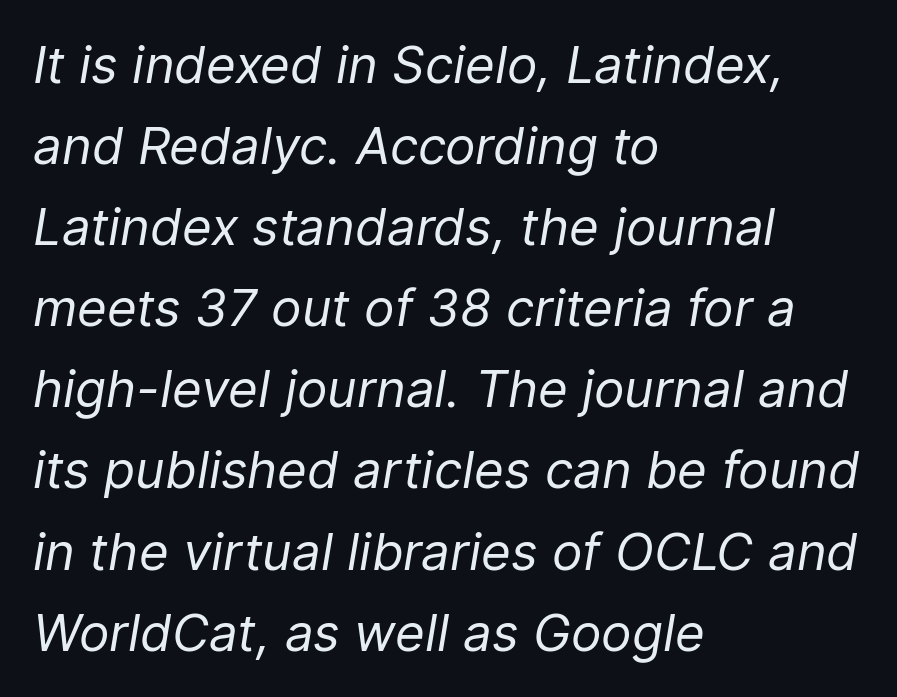
Plain, unruled lines of type. Note the varied advance widths — an 'i' is clearly narrower than an 'm'. The letters are slanted; this is an italic face. The rows are spaced the way most documents space them.
